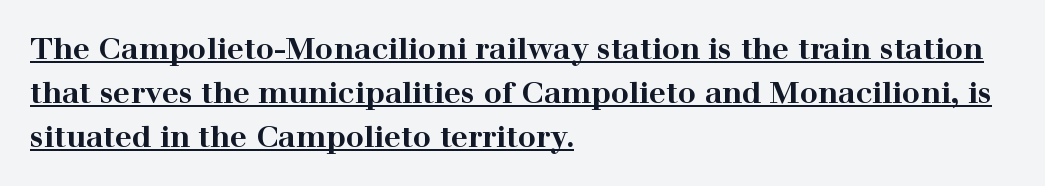
Q: Is the text bold? A: Yes.
Q: Is the text italic (slanted)? A: No, it is upright.
Q: Is the typeface a serif or a sans-serif typeface? A: Serif.
Q: Is the text underlined? A: Yes.
Q: How is the paragraph aligned? A: Left-aligned.
Q: Is the spacing between letters normal or unusually wide? A: Normal.
Q: Is the spacing between lines tight, normal or loose? A: Normal.
Q: Width (condensed, normal, or wide)? A: Wide.
Q: Stroke contrast? A: High.
Q: x-height? A: Medium.
Q: Monospaced? A: No.
